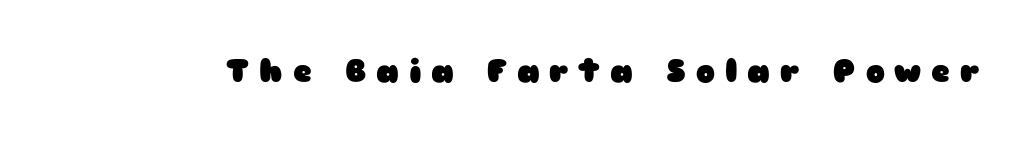
Q: Is the text bold? A: Yes.
Q: Is the text italic (slanted)? A: No, it is upright.
Q: Is the typeface a serif or a sans-serif typeface? A: Sans-serif.
Q: Is the text underlined? A: No.
Q: Is the spacing between letters normal or unusually wide? A: Unusually wide.
Q: Width (condensed, normal, or wide)? A: Wide.
Q: Stroke contrast? A: Low.
Q: x-height? A: Medium.
Q: Monospaced? A: No.
